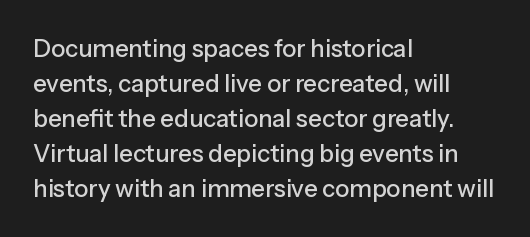
{"italic": "no", "underline": "no", "align": "left", "line_spacing": "normal", "line_spacing_ratio": 1.46, "letter_spacing": "normal", "letter_spacing_em": 0.0, "glyph_px": 24}
